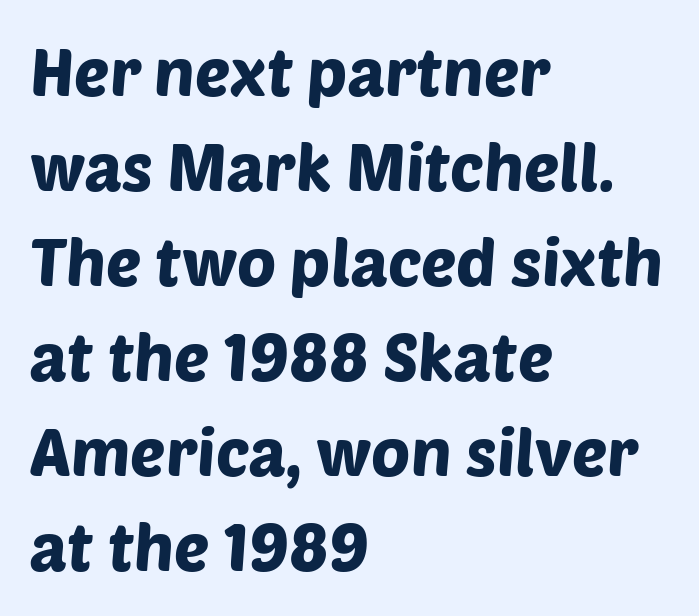
{"serif": "no", "width": "normal", "stroke_contrast": "low", "x_height": "large", "monospaced": "no", "underline": "no", "align": "left", "line_spacing": "normal", "line_spacing_ratio": 1.44, "letter_spacing": "normal", "letter_spacing_em": 0.0, "glyph_px": 66}
